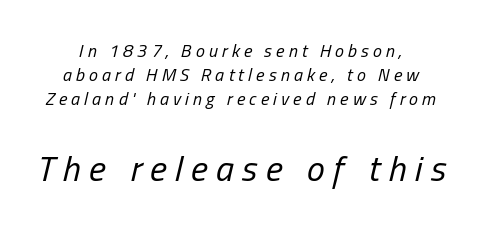
Q: Is the text bold? A: No.
Q: Is the text italic (slanted)? A: Yes, it leans right by about 13 degrees.
Q: Is the text underlined? A: No.
Q: Is the spacing between letters normal or unusually wide? A: Unusually wide.
Q: Is the spacing between lines tight, normal or loose? A: Normal.
Q: Which block of text is set in a larger size, the first (top) or the second (bottom)? A: The second (bottom) one.
Q: Width (condensed, normal, or wide)? A: Condensed.
Q: Stroke contrast? A: Low.
Q: x-height? A: Medium.
Q: Monospaced? A: No.
